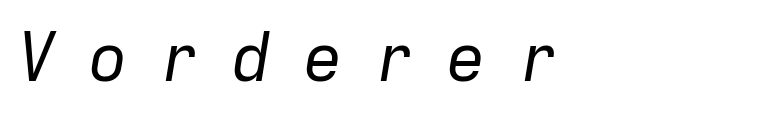
{"italic": "yes", "lean": "right", "slant_degrees": 9, "bold": "no", "weight": "regular", "width": "normal", "stroke_contrast": "low", "x_height": "medium", "monospaced": "no", "underline": "no", "align": "left", "letter_spacing": "wide", "letter_spacing_em": 0.47, "glyph_px": 67}
